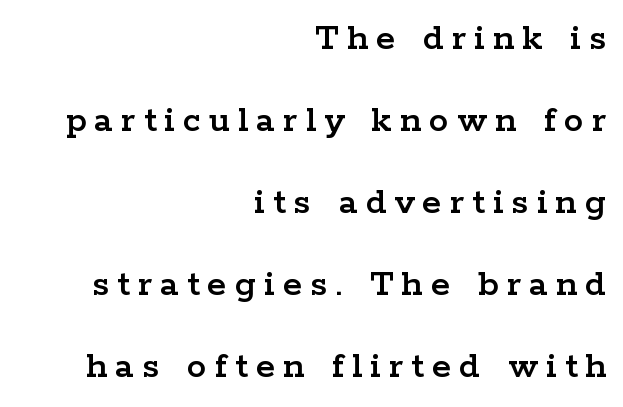
Q: Is the text italic (slanted)? A: No, it is upright.
Q: Is the typeface a serif or a sans-serif typeface? A: Serif.
Q: Is the text underlined? A: No.
Q: How is the paragraph aligned? A: Right-aligned.
Q: Is the spacing between letters normal or unusually wide? A: Unusually wide.
Q: Is the spacing between lines tight, normal or loose? A: Loose.
Q: Width (condensed, normal, or wide)? A: Wide.
Q: Stroke contrast? A: Low.
Q: x-height? A: Medium.
Q: Monospaced? A: No.
